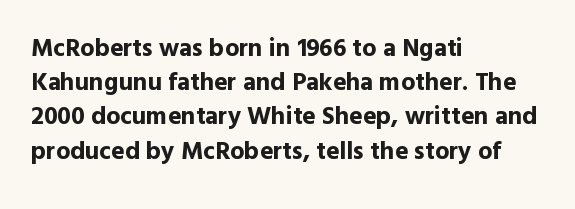
{"italic": "no", "bold": "yes", "underline": "no", "align": "left", "line_spacing": "normal", "line_spacing_ratio": 1.37, "letter_spacing": "normal", "letter_spacing_em": 0.0, "glyph_px": 25}
